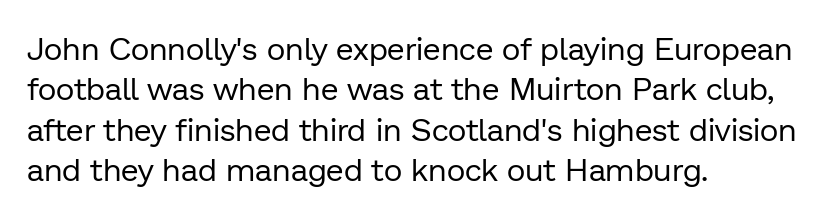
The image shows 32 px regular-weight sans-serif type, upright; set left-aligned, normal line spacing (1.26x), normal letter spacing, not underlined; low stroke contrast and a medium x-height.
